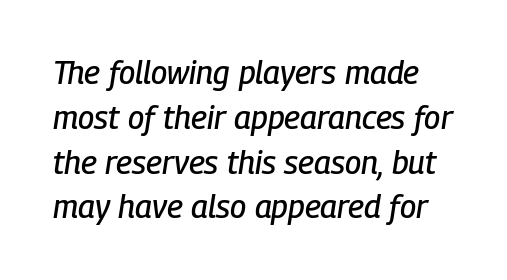
Each word holds together tightly as a unit, with standard inter-letter gaps. An italicized treatment has been applied to the whole sample. A typesetter would call this proportional, since set widths differ per character. This rendering features lettering with no underline.
